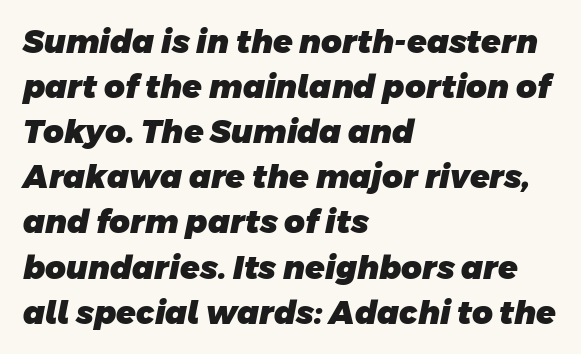
{"serif": "no", "bold": "yes", "weight": "heavy", "width": "normal", "stroke_contrast": "low", "x_height": "large", "monospaced": "no", "underline": "no", "align": "left", "line_spacing": "normal", "line_spacing_ratio": 1.41, "letter_spacing": "normal", "letter_spacing_em": 0.0, "glyph_px": 32}
